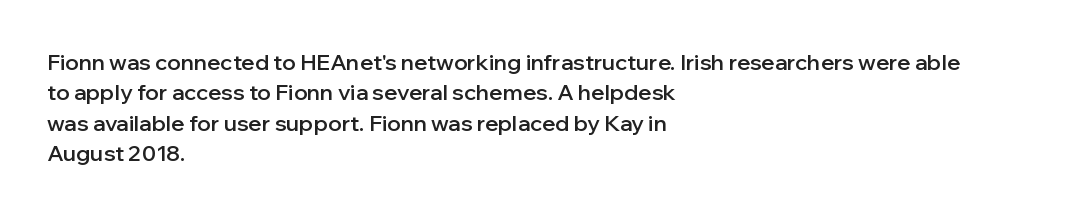
{"italic": "no", "bold": "semi", "underline": "no", "align": "left", "line_spacing": "normal", "line_spacing_ratio": 1.38, "letter_spacing": "normal", "letter_spacing_em": 0.0, "glyph_px": 22}
